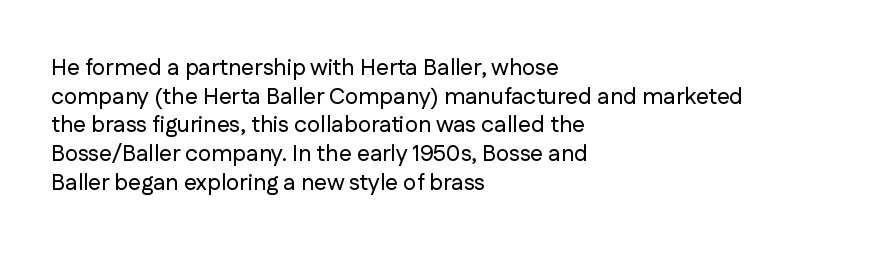
Q: Is the text italic (slanted)? A: No, it is upright.
Q: Is the text underlined? A: No.
Q: How is the paragraph aligned? A: Left-aligned.
Q: Is the spacing between letters normal or unusually wide? A: Normal.
Q: Is the spacing between lines tight, normal or loose? A: Normal.
